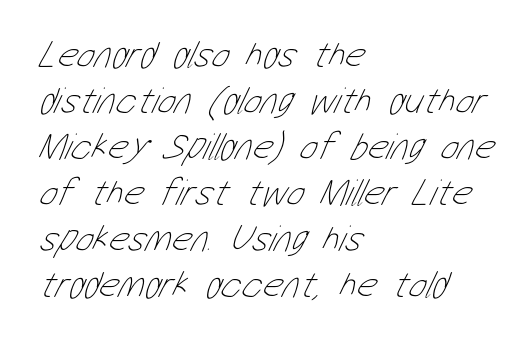
The image shows 38 px thin, condensed type; set left-aligned, line spacing 1.21x, normal letter spacing, not underlined; low stroke contrast and a medium x-height.
